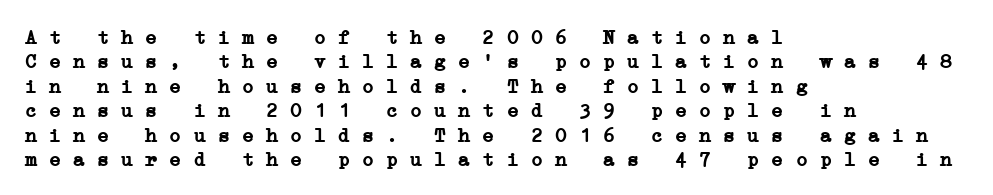
{"bold": "yes", "underline": "no", "align": "left", "line_spacing_ratio": 1.22, "letter_spacing": "normal", "letter_spacing_em": 0.0, "glyph_px": 20}
